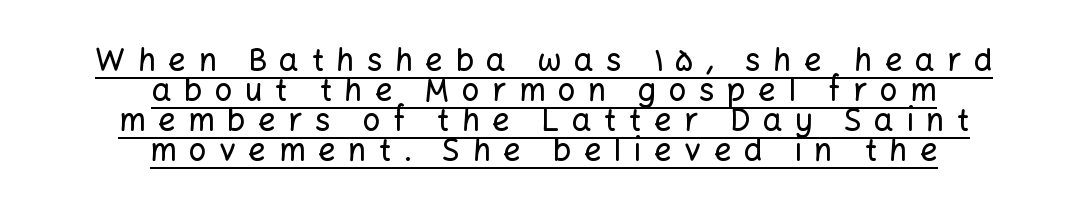
Q: Is the text italic (slanted)? A: No, it is upright.
Q: Is the typeface a serif or a sans-serif typeface? A: Sans-serif.
Q: Is the text underlined? A: Yes.
Q: How is the paragraph aligned? A: Centered.
Q: Is the spacing between letters normal or unusually wide? A: Unusually wide.
Q: Is the spacing between lines tight, normal or loose? A: Tight.
Q: Width (condensed, normal, or wide)? A: Normal.
Q: Stroke contrast? A: Low.
Q: x-height? A: Medium.
Q: Monospaced? A: No.
